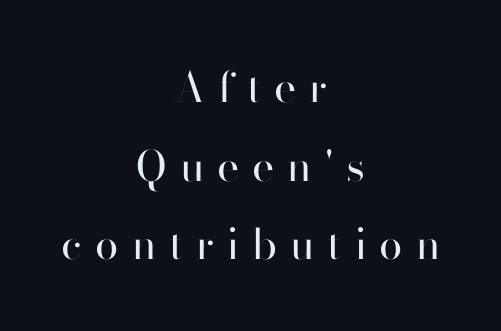
The image shows 42 px regular-weight sans-serif type, upright; set centered, line spacing 1.87x, unusually wide letter spacing (+0.31 em), not underlined; high stroke contrast and a small x-height.
